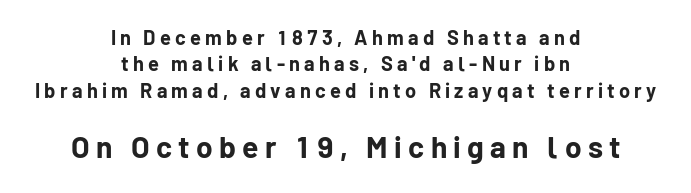
What's the leading like? Ordinary, nothing unusual. The glyphs in this specimen are sans serif. The line texture is sparse and dotted thanks to wide tracking. Caption: upper text group reduced, lower text group enlarged. No italicization has been applied; the sample stays upright. Strong, thick strokes mark this as bold type.
